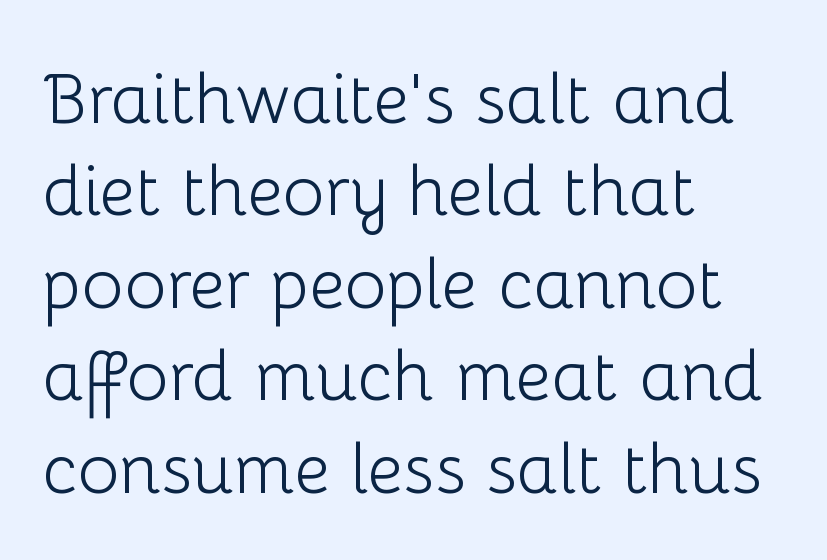
{"serif": "no", "italic": "no", "bold": "no", "weight": "light", "width": "normal", "stroke_contrast": "low", "x_height": "medium", "monospaced": "no", "underline": "no", "align": "left", "line_spacing": "normal", "line_spacing_ratio": 1.32, "letter_spacing": "normal", "letter_spacing_em": 0.0, "glyph_px": 70}
